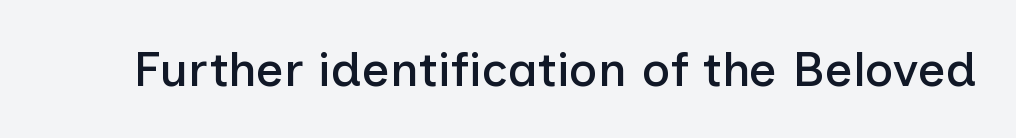
The image shows 49 px sans-serif type, upright; set normal letter spacing, not underlined; low stroke contrast and a medium x-height.
